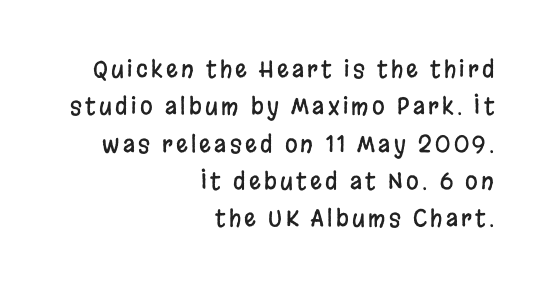
{"italic": "no", "underline": "no", "align": "right", "line_spacing": "normal", "line_spacing_ratio": 1.62, "glyph_px": 23}
